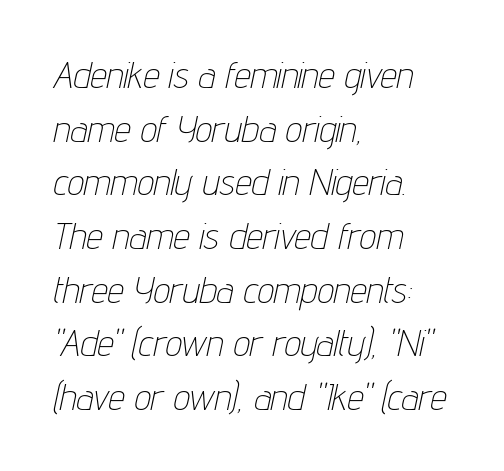
{"italic": "yes", "lean": "right", "slant_degrees": 12, "bold": "no", "weight": "thin", "width": "condensed", "stroke_contrast": "low", "x_height": "medium", "monospaced": "no", "underline": "no", "align": "left", "line_spacing": "normal", "line_spacing_ratio": 1.45, "letter_spacing": "normal", "letter_spacing_em": 0.0, "glyph_px": 37}
